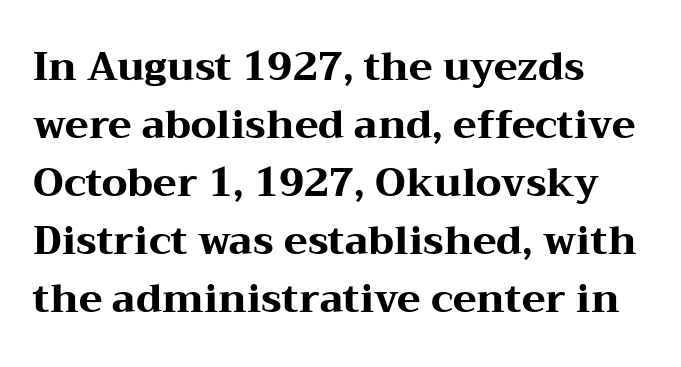
{"serif": "yes", "italic": "no", "bold": "yes", "weight": "heavy", "width": "wide", "stroke_contrast": "medium", "x_height": "medium", "monospaced": "no", "underline": "no", "align": "left", "line_spacing": "normal", "line_spacing_ratio": 1.49, "letter_spacing": "normal", "letter_spacing_em": 0.0, "glyph_px": 39}
